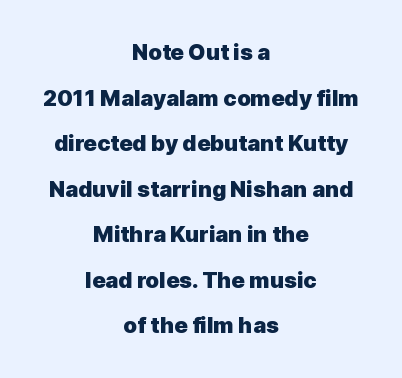
The image shows 22 px bold type, upright; set centered, loose line spacing (2.07x), normal letter spacing, not underlined.
